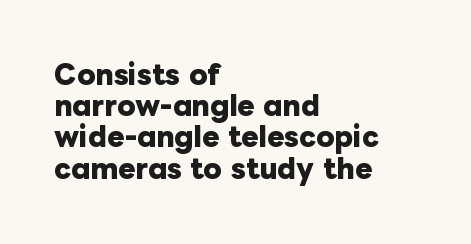
A typesetter would mark this as roman, not italic. The face used here is rendered with its standard letterfit. As a designer I'd log this as weight 700, bold. Underlining? Definitely not there. The text block is weighted toward the left margin, trailing off unevenly rightward.
